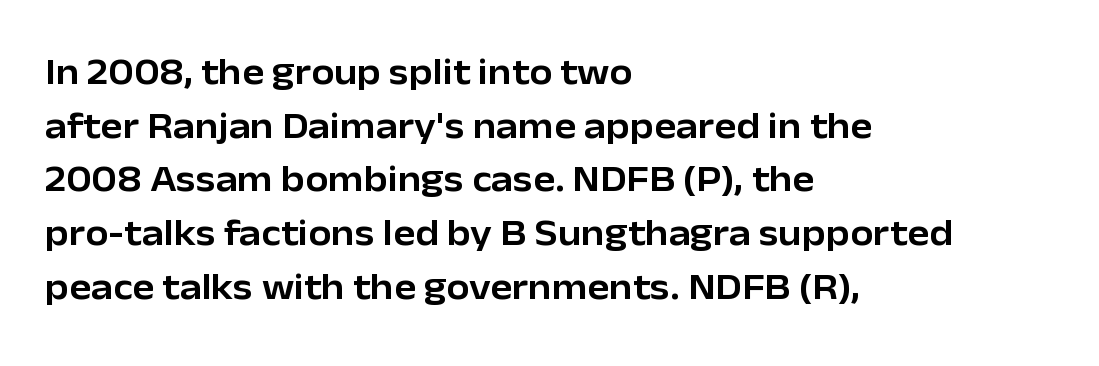
{"serif": "no", "italic": "no", "width": "normal", "stroke_contrast": "low", "x_height": "medium", "monospaced": "no", "underline": "no", "align": "left", "line_spacing": "normal", "line_spacing_ratio": 1.45, "letter_spacing": "normal", "letter_spacing_em": 0.0, "glyph_px": 37}
